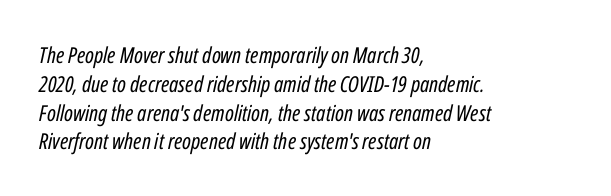
Q: Is the text bold? A: No.
Q: Is the text italic (slanted)? A: Yes, it leans right by about 12 degrees.
Q: Is the text underlined? A: No.
Q: How is the paragraph aligned? A: Left-aligned.
Q: Is the spacing between letters normal or unusually wide? A: Normal.
Q: Is the spacing between lines tight, normal or loose? A: Normal.
